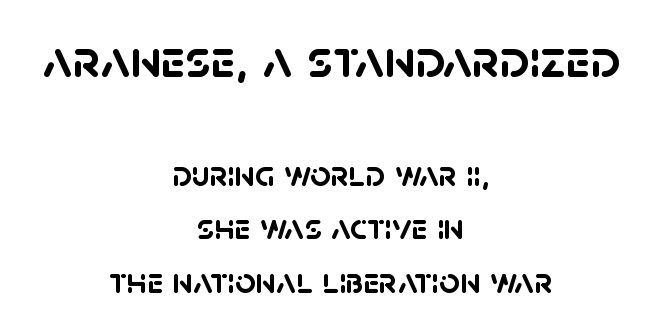
The image shows 54 px semibold sans-serif type; set centered, normal line spacing (1.49x), normal letter spacing, not underlined; the first (top) block is 1.5x larger; low stroke contrast and a large x-height.
